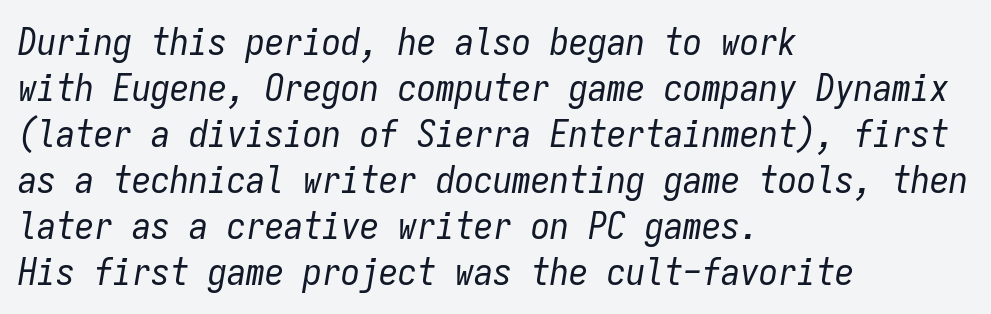
Q: Is the text bold? A: No.
Q: Is the text italic (slanted)? A: Yes, it leans right by about 9 degrees.
Q: Is the text underlined? A: No.
Q: How is the paragraph aligned? A: Left-aligned.
Q: Is the spacing between letters normal or unusually wide? A: Normal.
Q: Width (condensed, normal, or wide)? A: Condensed.
Q: Stroke contrast? A: Low.
Q: x-height? A: Medium.
Q: Monospaced? A: Yes.
